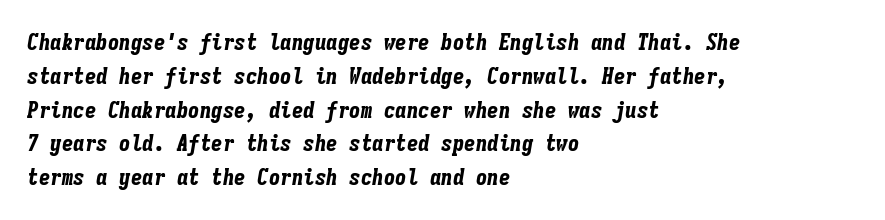
Q: Is the text bold? A: Yes.
Q: Is the text italic (slanted)? A: Yes, it leans right by about 9 degrees.
Q: Is the text underlined? A: No.
Q: How is the paragraph aligned? A: Left-aligned.
Q: Is the spacing between letters normal or unusually wide? A: Normal.
Q: Is the spacing between lines tight, normal or loose? A: Normal.
